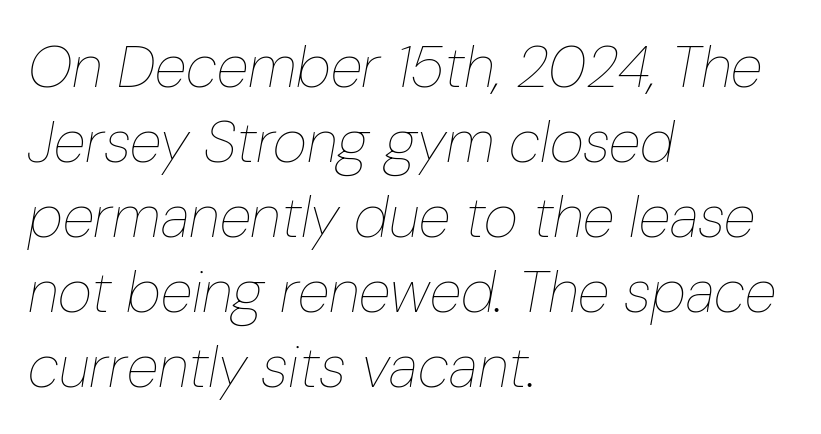
{"italic": "yes", "lean": "right", "slant_degrees": 10, "bold": "no", "weight": "thin", "width": "condensed", "stroke_contrast": "low", "x_height": "medium", "monospaced": "no", "underline": "no", "align": "left", "line_spacing": "normal", "line_spacing_ratio": 1.27, "letter_spacing": "normal", "letter_spacing_em": 0.0, "glyph_px": 59}
